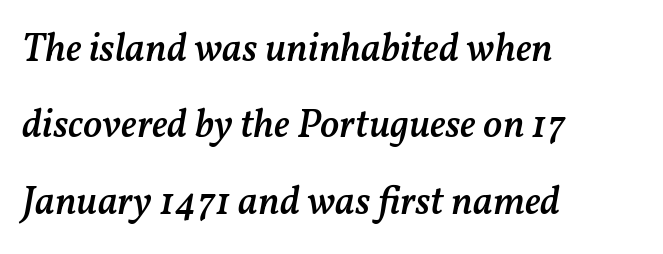
A typesetter would call this proportional, since set widths differ per character. Left-aligned paragraph, ragged on the right. Style check: oblique. The gap between lines stays unmarked. The gaps between neighbouring characters are ordinary and unremarkable.
